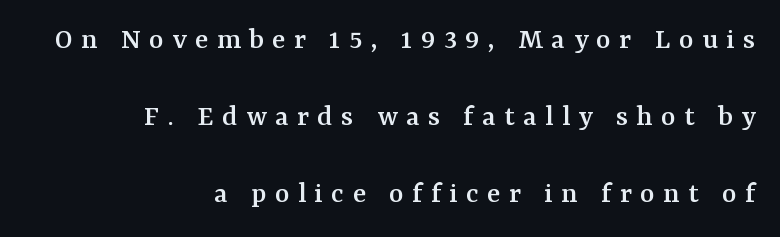
Character widths vary here, with narrow letters taking less room than wide ones. Letter spacing: wide. In CSS terms this would be text-align: right. A clean baseline with only descenders dipping below it. Leading: increased. The rendering shows small feet on the letterforms — a serif design.
